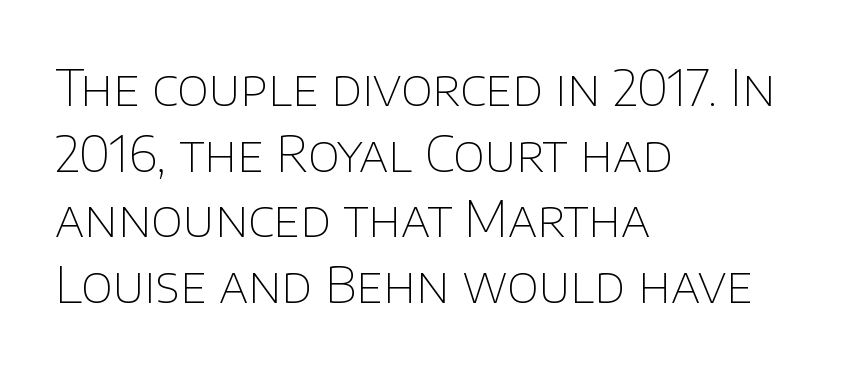
Q: Is the text bold? A: No.
Q: Is the text italic (slanted)? A: No, it is upright.
Q: Is the typeface a serif or a sans-serif typeface? A: Sans-serif.
Q: Is the text underlined? A: No.
Q: How is the paragraph aligned? A: Left-aligned.
Q: Is the spacing between letters normal or unusually wide? A: Normal.
Q: Is the spacing between lines tight, normal or loose? A: Normal.
Q: Width (condensed, normal, or wide)? A: Normal.
Q: Stroke contrast? A: Low.
Q: x-height? A: Large.
Q: Monospaced? A: No.
